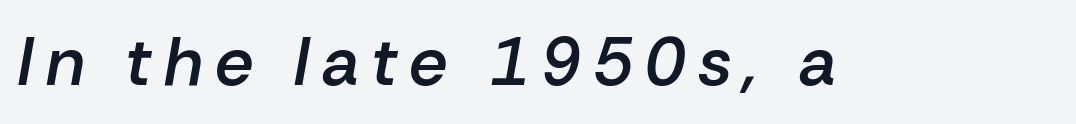
Q: Is the text bold? A: Semi-bold.
Q: Is the text italic (slanted)? A: Yes, it leans right by about 10 degrees.
Q: Is the text underlined? A: No.
Q: Width (condensed, normal, or wide)? A: Normal.
Q: Stroke contrast? A: Low.
Q: x-height? A: Medium.
Q: Monospaced? A: No.
